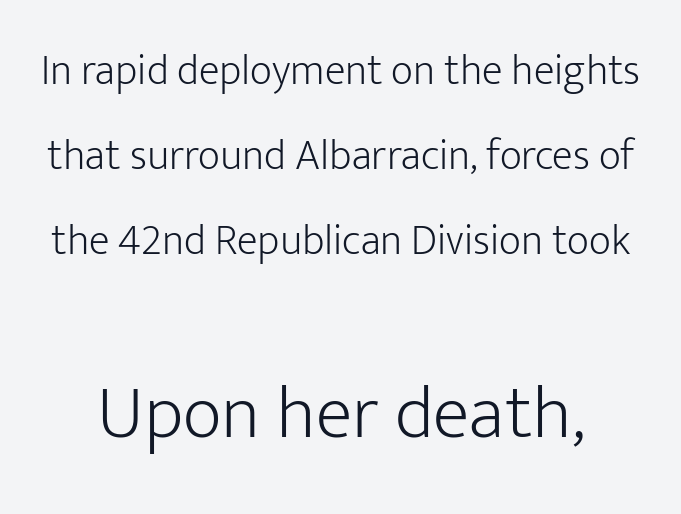
{"serif": "no", "italic": "no", "bold": "no", "weight": "light", "width": "normal", "stroke_contrast": "low", "x_height": "medium", "monospaced": "no", "underline": "no", "line_spacing": "loose", "line_spacing_ratio": 1.98, "letter_spacing": "normal", "letter_spacing_em": 0.0, "larger_block": "second", "size_ratio": 1.77, "glyph_px": 76}
